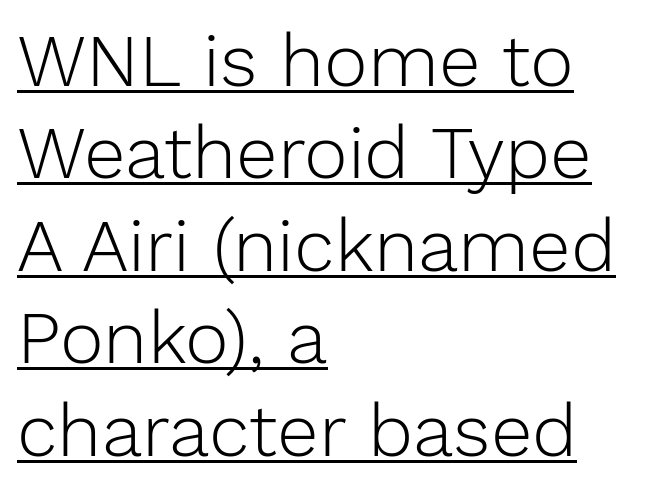
Is there much room between lines? A standard amount, neither cramped nor airy. Left-aligned paragraph, ragged on the right. The tracking reads as untouched default to a designer's eye. The typography opts for an upright posture over an oblique one. Honestly, the underline is the first thing you notice here.
